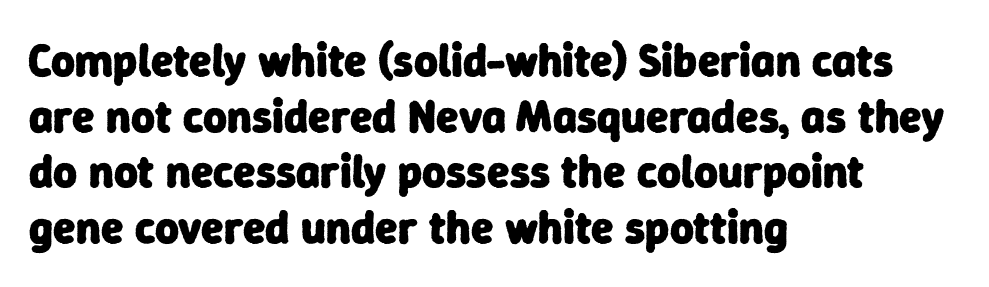
{"serif": "no", "bold": "yes", "weight": "heavy", "width": "normal", "stroke_contrast": "low", "x_height": "medium", "monospaced": "no", "underline": "no", "align": "left", "line_spacing_ratio": 1.21, "letter_spacing": "normal", "letter_spacing_em": 0.0, "glyph_px": 46}
